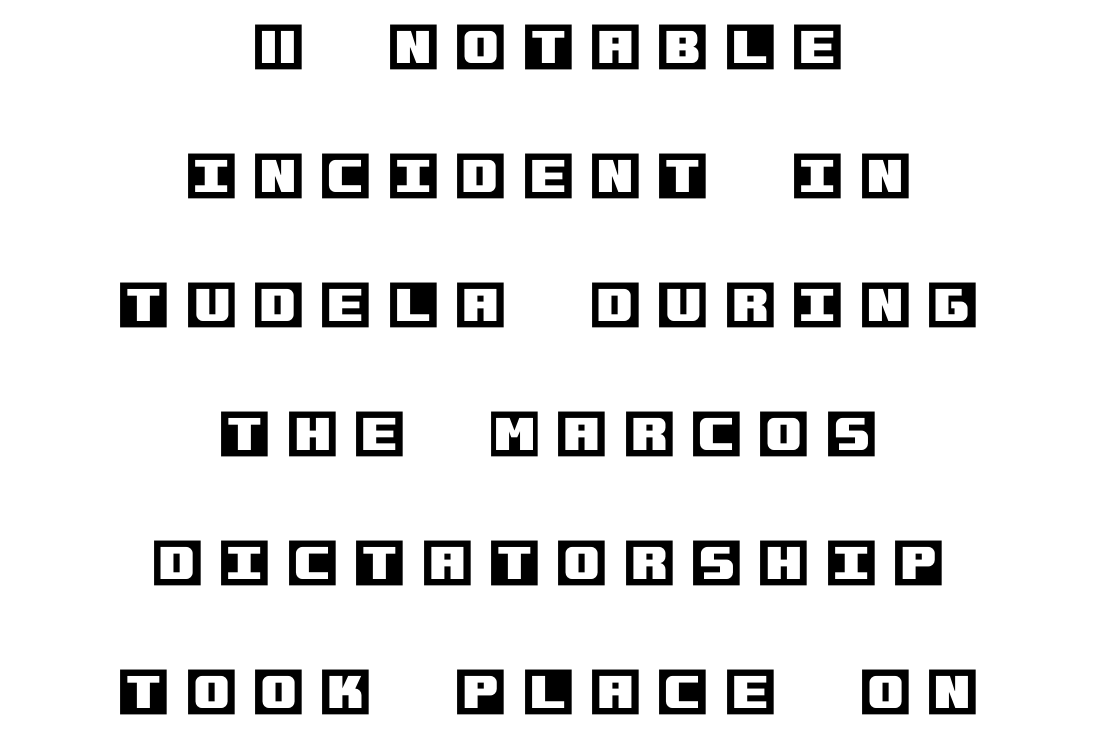
The paragraph has two soft edges and a firm central axis. Inter-character spacing is expanded well beyond the font's built-in metrics. Notice how the stems are strictly vertical — no italics here. The space directly below the letters is spotless. This block would shrink considerably if given ordinary leading; it's expanded now.
